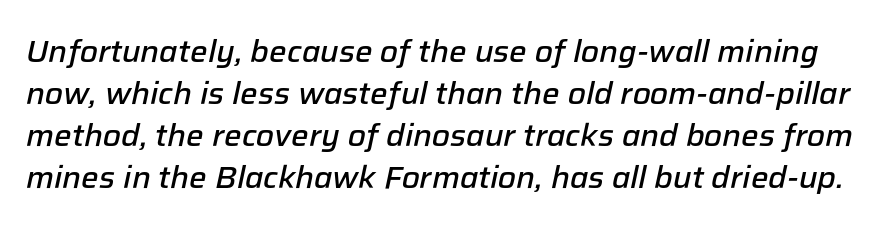
Between one letter and the next there's only the usual sliver of space. Every letter is mildly thick-stroked: semibold rather than bold. This block has exactly the height ordinary leading produces. Emphasis-style slanted type is in use. Character widths vary here, with narrow letters taking less room than wide ones. The space directly below the letters is spotless.
